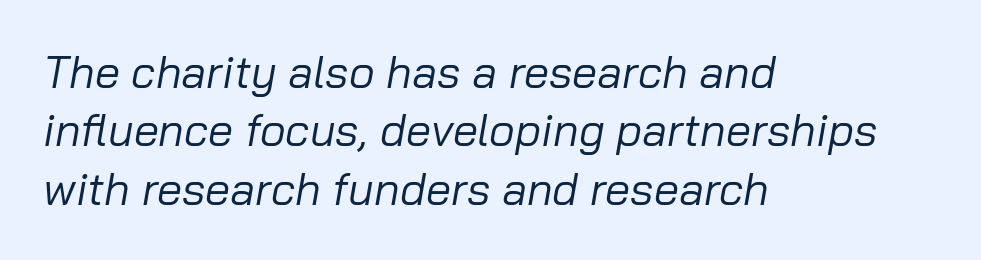
Q: Is the text bold? A: No.
Q: Is the text italic (slanted)? A: Yes, it leans right by about 10 degrees.
Q: Is the text underlined? A: No.
Q: How is the paragraph aligned? A: Left-aligned.
Q: Is the spacing between letters normal or unusually wide? A: Normal.
Q: Is the spacing between lines tight, normal or loose? A: Normal.
Q: Width (condensed, normal, or wide)? A: Normal.
Q: Stroke contrast? A: Low.
Q: x-height? A: Medium.
Q: Monospaced? A: No.
